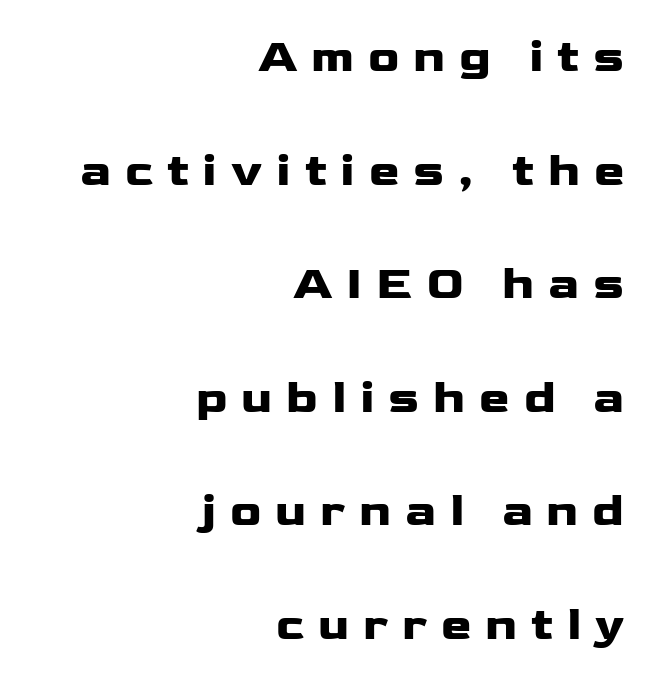
{"serif": "no", "italic": "no", "bold": "yes", "weight": "heavy", "width": "wide", "stroke_contrast": "low", "x_height": "medium", "monospaced": "no", "underline": "no", "align": "right", "line_spacing": "loose", "line_spacing_ratio": 2.47, "letter_spacing": "wide", "letter_spacing_em": 0.3, "glyph_px": 46}
